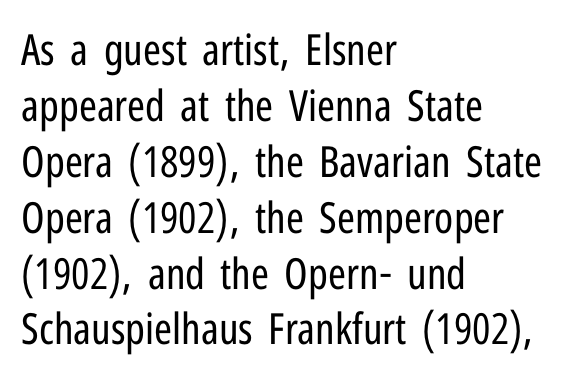
Q: Is the text bold? A: No.
Q: Is the text italic (slanted)? A: No, it is upright.
Q: Is the typeface a serif or a sans-serif typeface? A: Sans-serif.
Q: Is the text underlined? A: No.
Q: How is the paragraph aligned? A: Left-aligned.
Q: Is the spacing between letters normal or unusually wide? A: Normal.
Q: Is the spacing between lines tight, normal or loose? A: Normal.
Q: Width (condensed, normal, or wide)? A: Condensed.
Q: Stroke contrast? A: Low.
Q: x-height? A: Medium.
Q: Monospaced? A: No.
